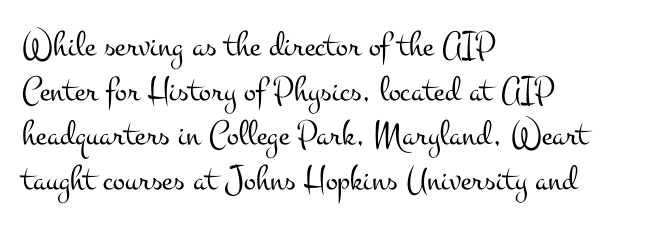
The image shows 36 px light, wide serif type; set left-aligned, line spacing 1.24x, normal letter spacing, not underlined; medium stroke contrast and a small x-height.
